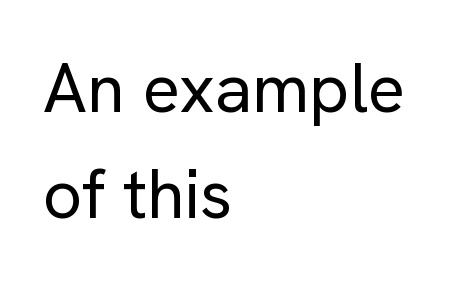
Q: Is the text bold? A: No.
Q: Is the text italic (slanted)? A: No, it is upright.
Q: Is the typeface a serif or a sans-serif typeface? A: Sans-serif.
Q: Is the text underlined? A: No.
Q: How is the paragraph aligned? A: Left-aligned.
Q: Is the spacing between letters normal or unusually wide? A: Normal.
Q: Is the spacing between lines tight, normal or loose? A: Normal.
Q: Width (condensed, normal, or wide)? A: Normal.
Q: Stroke contrast? A: Low.
Q: x-height? A: Medium.
Q: Monospaced? A: No.
